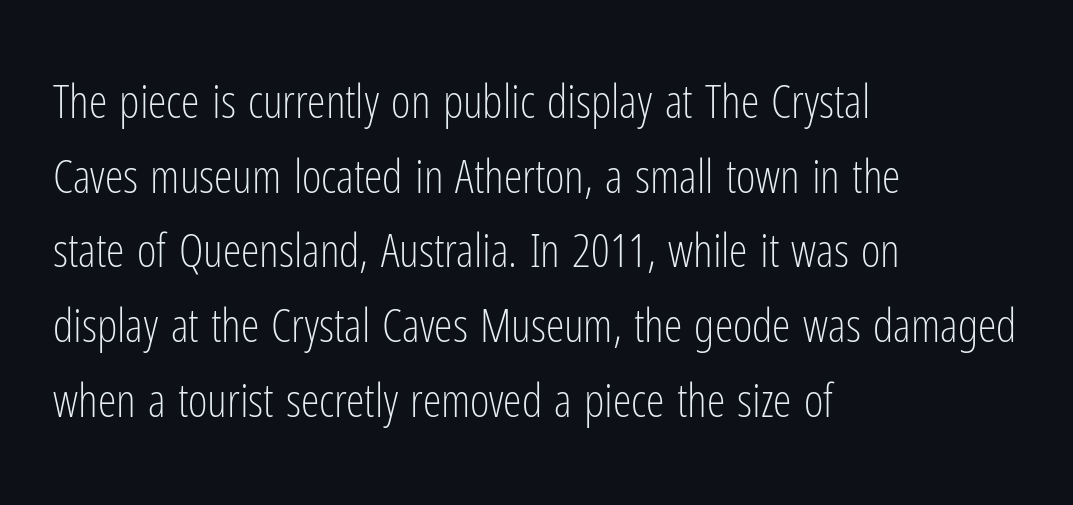
The image shows 47 px light, condensed sans-serif type, upright; set left-aligned, normal line spacing (1.59x), normal letter spacing, not underlined; low stroke contrast and a medium x-height.
